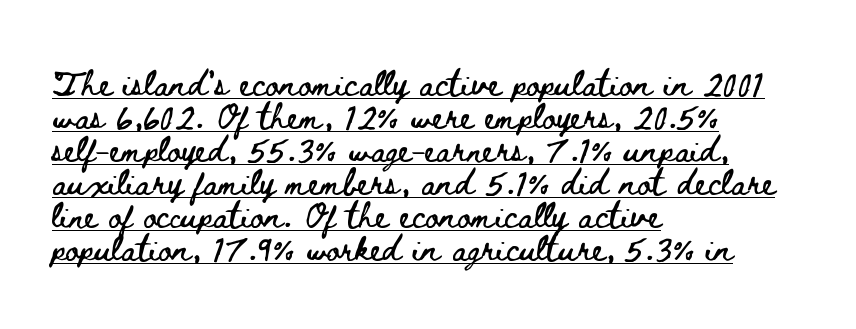
{"underline": "yes", "align": "left", "line_spacing": "normal", "line_spacing_ratio": 1.27, "letter_spacing": "normal", "letter_spacing_em": 0.0, "glyph_px": 26}
